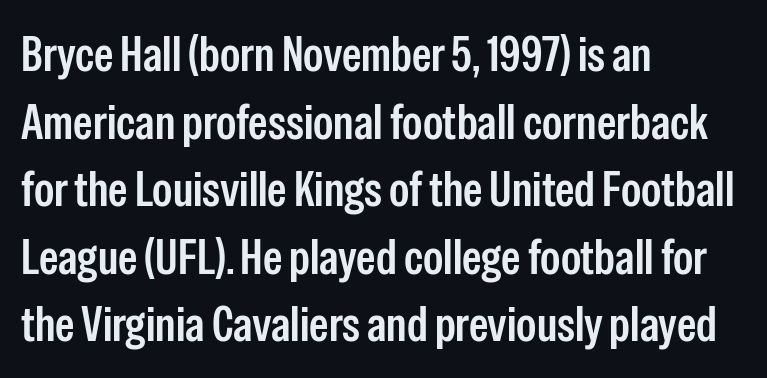
Has an underline been added? It has not. In terms of posture, this sample is upright. Layout note: lines flush left. This is moderately heavy type, rendered in semibold. A typesetter would call this proportional, since set widths differ per character.
